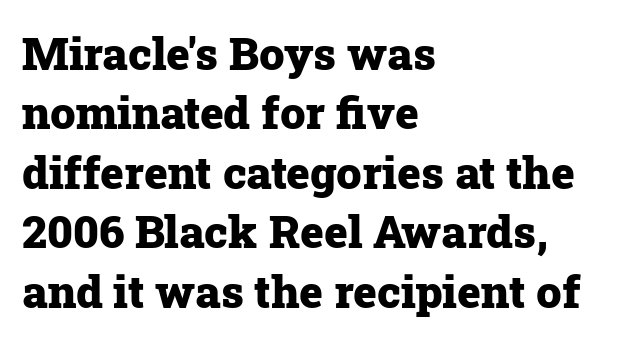
The image shows 45 px heavy serif type, upright; set left-aligned, normal line spacing (1.32x), normal letter spacing, not underlined; low stroke contrast and a medium x-height.
